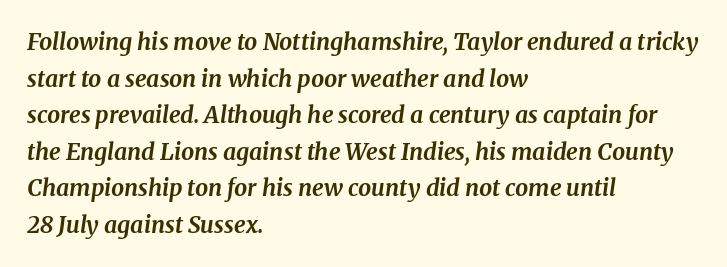
Q: Is the text bold? A: Yes.
Q: Is the text italic (slanted)? A: Yes, it leans right by about 8 degrees.
Q: Is the text underlined? A: No.
Q: How is the paragraph aligned? A: Left-aligned.
Q: Is the spacing between letters normal or unusually wide? A: Normal.
Q: Is the spacing between lines tight, normal or loose? A: Normal.
